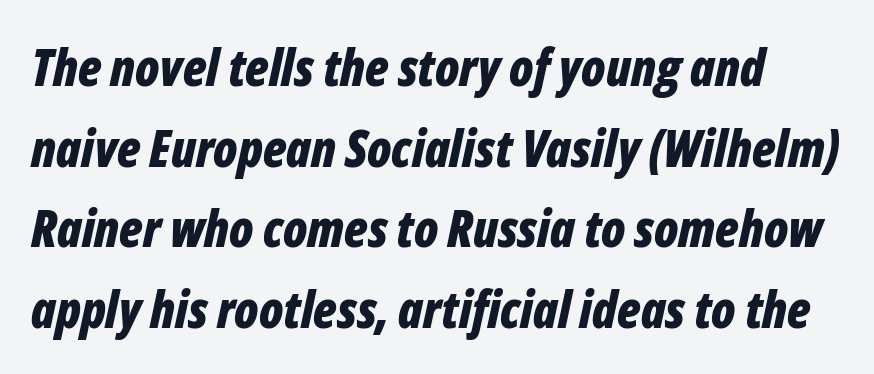
The image shows 51 px bold, condensed type, italic (leaning right); set normal line spacing (1.58x), normal letter spacing, not underlined; low stroke contrast and a medium x-height.
